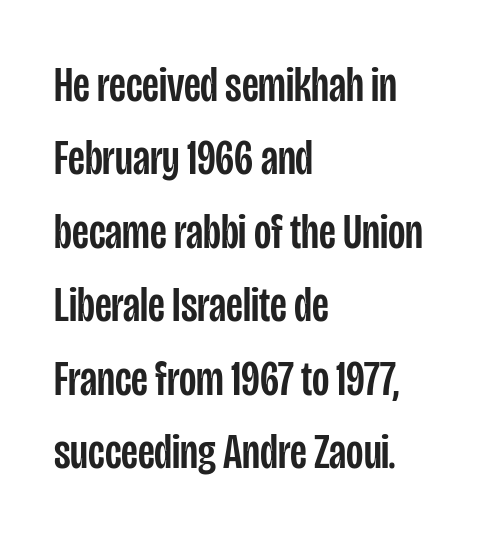
{"serif": "no", "italic": "no", "width": "condensed", "stroke_contrast": "low", "x_height": "large", "monospaced": "no", "underline": "no", "align": "left", "line_spacing": "normal", "line_spacing_ratio": 1.47, "letter_spacing": "normal", "letter_spacing_em": 0.0, "glyph_px": 50}
